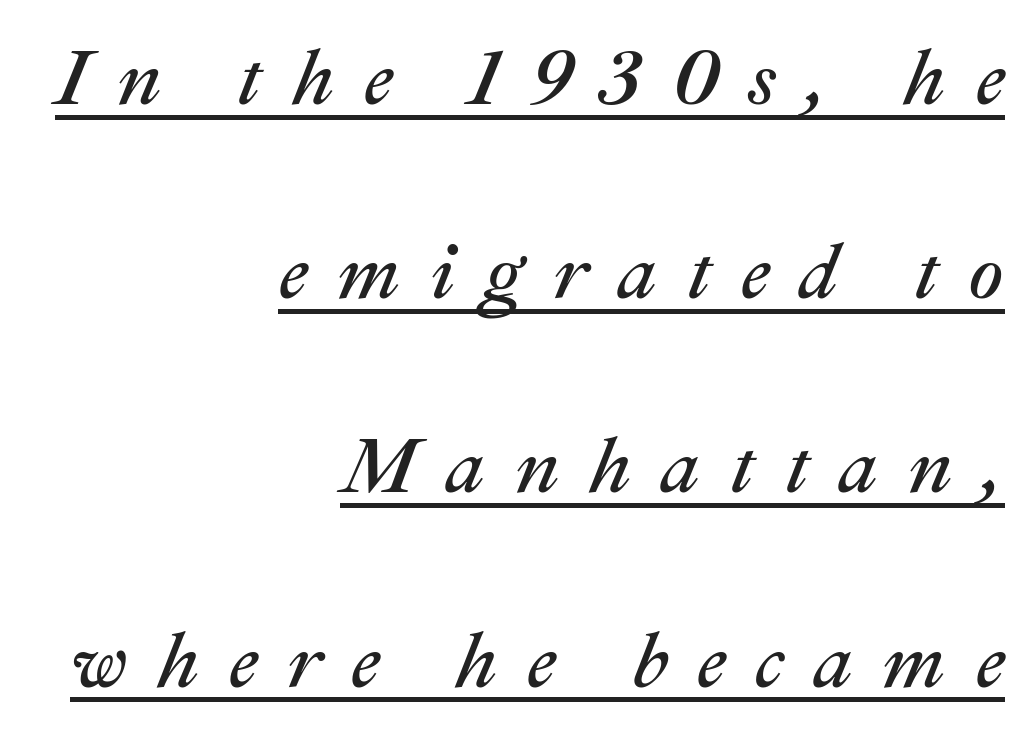
Q: Is the text bold? A: No.
Q: Is the text italic (slanted)? A: Yes, it leans right by about 22 degrees.
Q: Is the text underlined? A: Yes.
Q: How is the paragraph aligned? A: Right-aligned.
Q: Is the spacing between letters normal or unusually wide? A: Unusually wide.
Q: Is the spacing between lines tight, normal or loose? A: Loose.
Q: Width (condensed, normal, or wide)? A: Normal.
Q: Stroke contrast? A: Medium.
Q: x-height? A: Medium.
Q: Monospaced? A: No.
